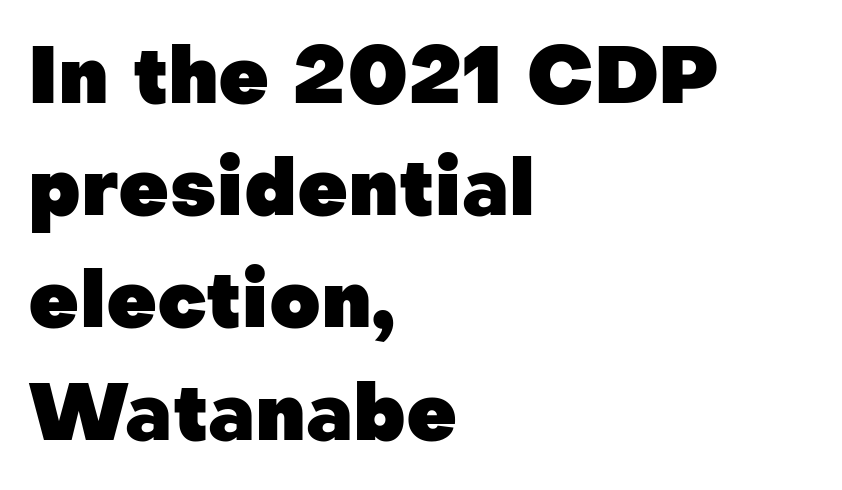
The image shows 79 px heavy sans-serif type, upright; set left-aligned, normal line spacing (1.42x), normal letter spacing, not underlined; low stroke contrast and a medium x-height.
